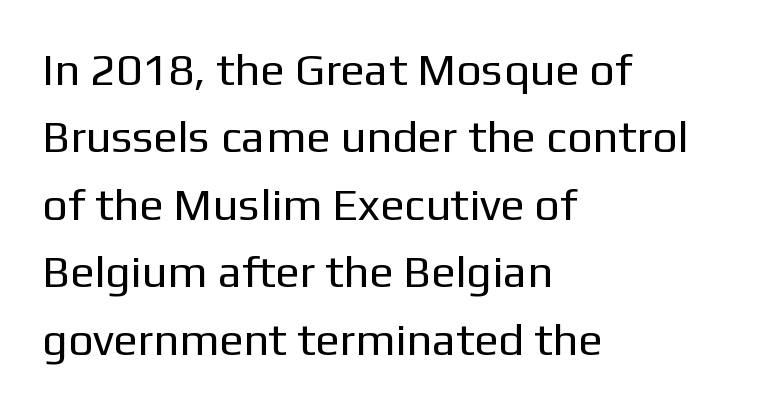
Q: Is the text bold? A: No.
Q: Is the text italic (slanted)? A: No, it is upright.
Q: Is the typeface a serif or a sans-serif typeface? A: Sans-serif.
Q: Is the text underlined? A: No.
Q: How is the paragraph aligned? A: Left-aligned.
Q: Is the spacing between letters normal or unusually wide? A: Normal.
Q: Is the spacing between lines tight, normal or loose? A: Normal.
Q: Width (condensed, normal, or wide)? A: Normal.
Q: Stroke contrast? A: Low.
Q: x-height? A: Medium.
Q: Monospaced? A: No.
